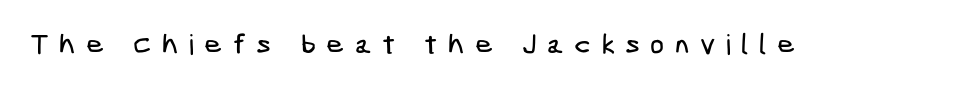
The type is letterspaced generously, with wide tracking. Descender tails drop into unmarked territory. What kind of face is this? One without serifs — a sans.
